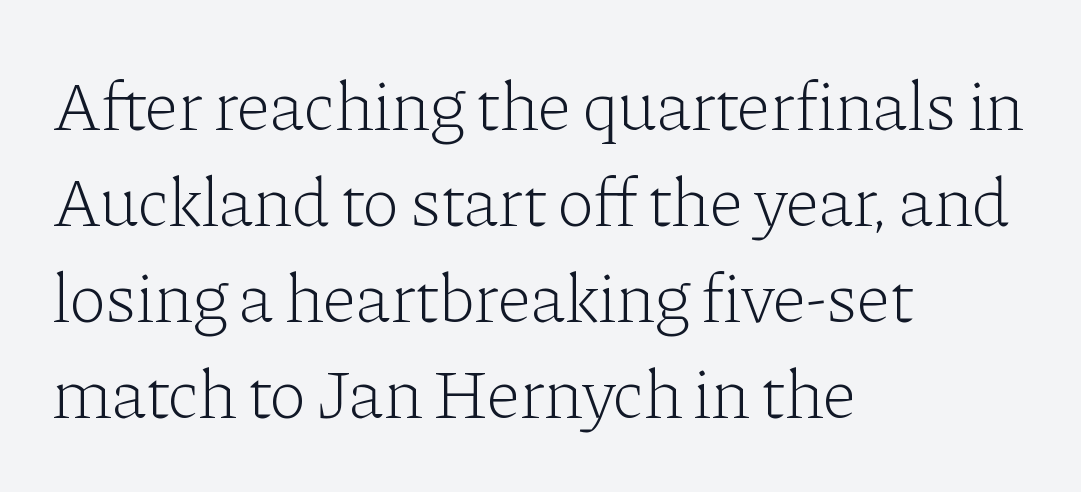
{"serif": "yes", "italic": "no", "bold": "no", "weight": "light", "width": "normal", "stroke_contrast": "low", "x_height": "medium", "monospaced": "no", "underline": "no", "align": "left", "line_spacing": "normal", "line_spacing_ratio": 1.37, "letter_spacing": "normal", "letter_spacing_em": 0.0, "glyph_px": 70}
